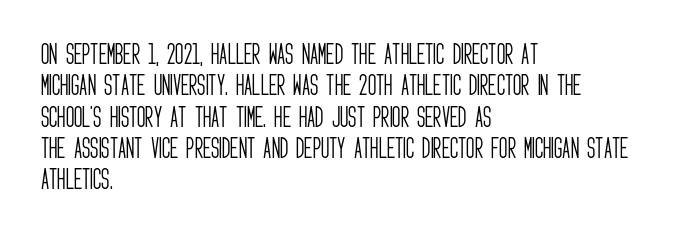
The image shows 23 px text type, upright; set left-aligned, normal line spacing (1.36x), normal letter spacing, not underlined.
